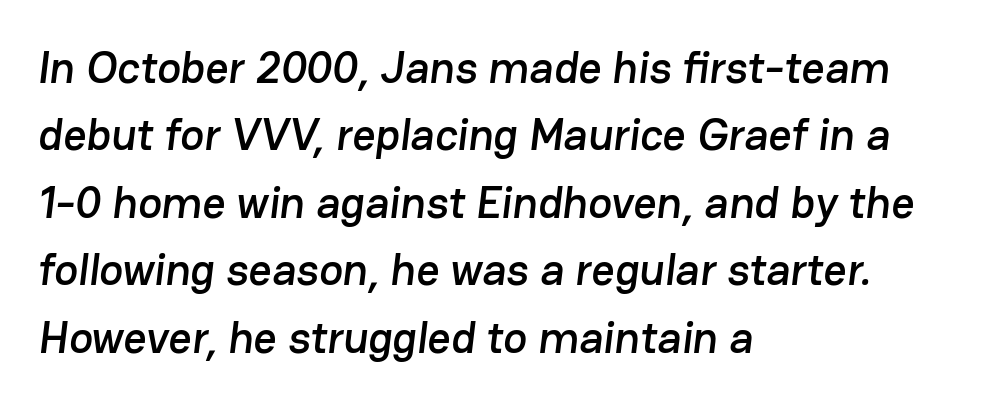
The rag falls on the right side of this text block. The letters carry no serifs — their stems end cleanly without finishing strokes. The space between consecutive lines is moderate. Each letter keeps its own natural width here, so spacing adapts to shape.
